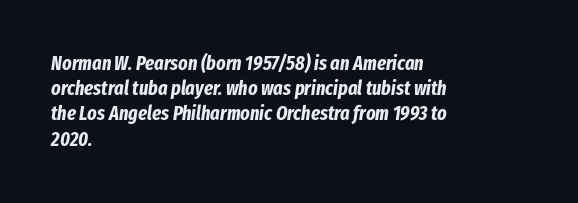
Q: Is the text bold? A: Yes.
Q: Is the text italic (slanted)? A: Yes, it leans right by about 8 degrees.
Q: Is the text underlined? A: No.
Q: How is the paragraph aligned? A: Left-aligned.
Q: Is the spacing between letters normal or unusually wide? A: Normal.
Q: Is the spacing between lines tight, normal or loose? A: Normal.
